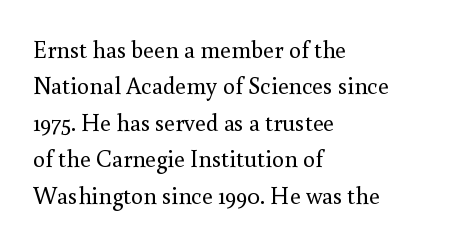
The image shows 24 px text type, upright; set left-aligned, normal line spacing (1.52x), normal letter spacing, not underlined.
